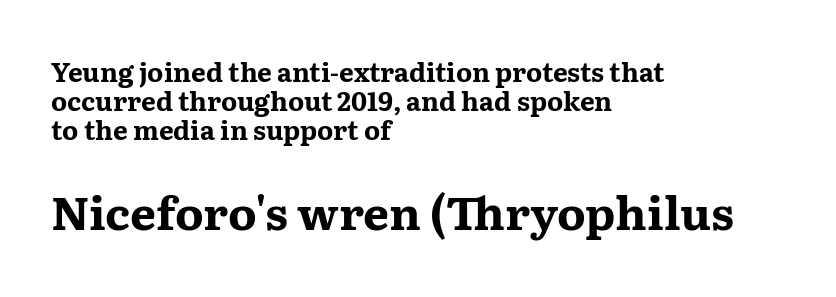
{"serif": "yes", "italic": "no", "bold": "yes", "weight": "bold", "width": "wide", "stroke_contrast": "medium", "x_height": "medium", "monospaced": "no", "underline": "no", "align": "left", "line_spacing": "tight", "line_spacing_ratio": 1.12, "letter_spacing": "normal", "letter_spacing_em": 0.0, "larger_block": "second", "size_ratio": 1.77, "glyph_px": 46}
